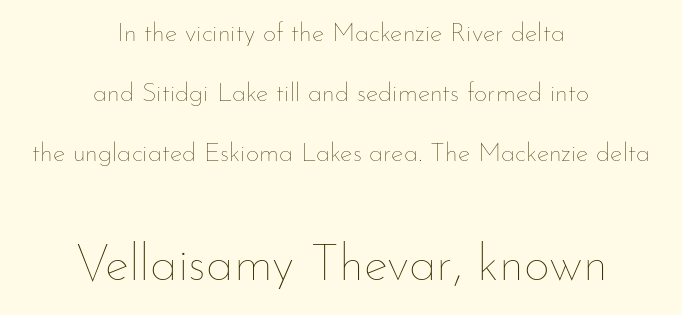
The image shows 51 px thin type, upright; set centered, loose line spacing (2.3x), normal letter spacing, not underlined; the second (bottom) block is 1.96x larger; low stroke contrast and a small x-height.
